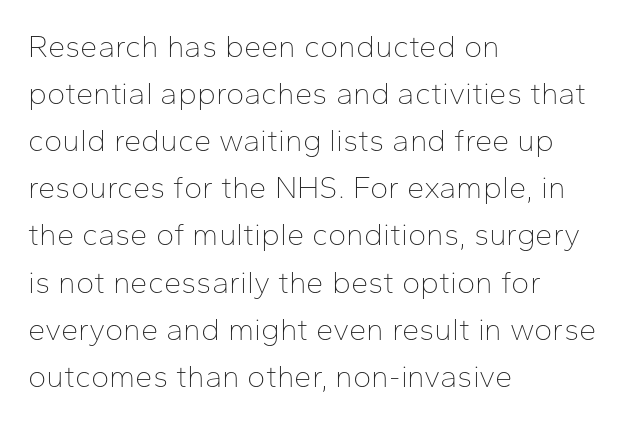
{"serif": "no", "italic": "no", "bold": "no", "weight": "thin", "width": "normal", "stroke_contrast": "low", "x_height": "medium", "monospaced": "no", "underline": "no", "align": "left", "line_spacing": "normal", "line_spacing_ratio": 1.52, "letter_spacing": "normal", "letter_spacing_em": 0.0, "glyph_px": 31}
